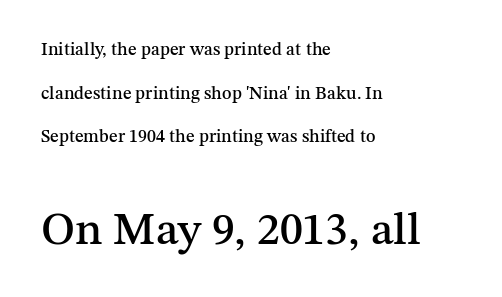
The compositor pushed each line to the left boundary. Any mark beneath the type? The region is blank. Posture: straight, roman, zero tilt. Tracking here is standard; glyphs follow each other at the usual distance.
